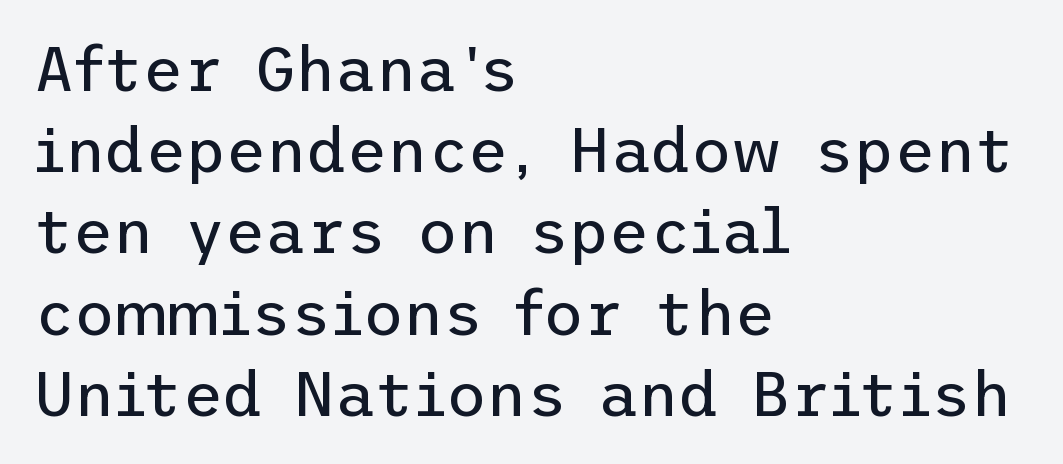
The cut favours lightness, reaching ordinary text weight at its darkest. The string is rendered with underlining switched off. The type is set solid horizontally, with unmodified tracking. Layout note: lines flush left. Regular leading.
